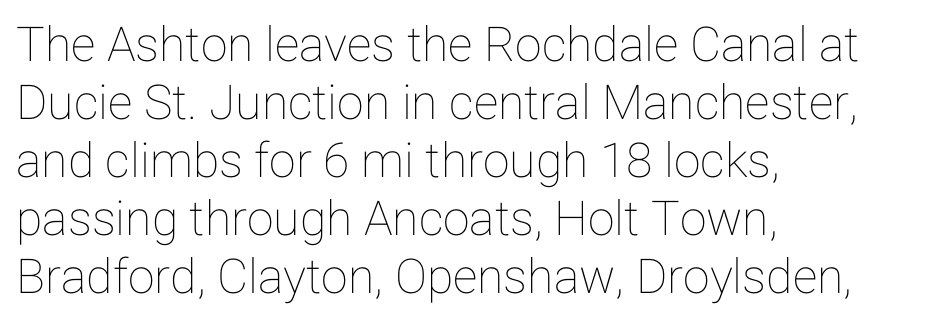
The image shows 48 px text type, upright; set left-aligned, line spacing 1.21x, normal letter spacing, not underlined; low stroke contrast and a medium x-height.
